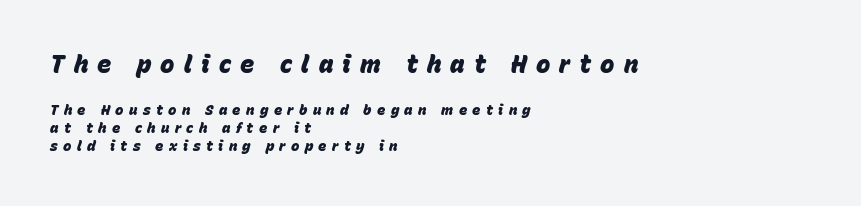
Notice how descenders clear the ascenders below comfortably — that's standard leading. You get the large type first, then a drop to smaller type. When letters slant like this, we call the style italic. Heavy-handed strokes throughout: this text is bold.
